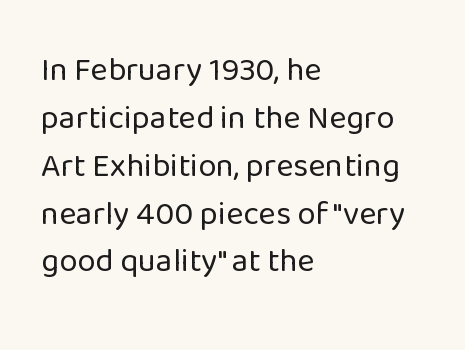
The image shows 33 px regular-weight sans-serif type, upright; set left-aligned, normal line spacing (1.45x), normal letter spacing, not underlined; low stroke contrast and a medium x-height.
